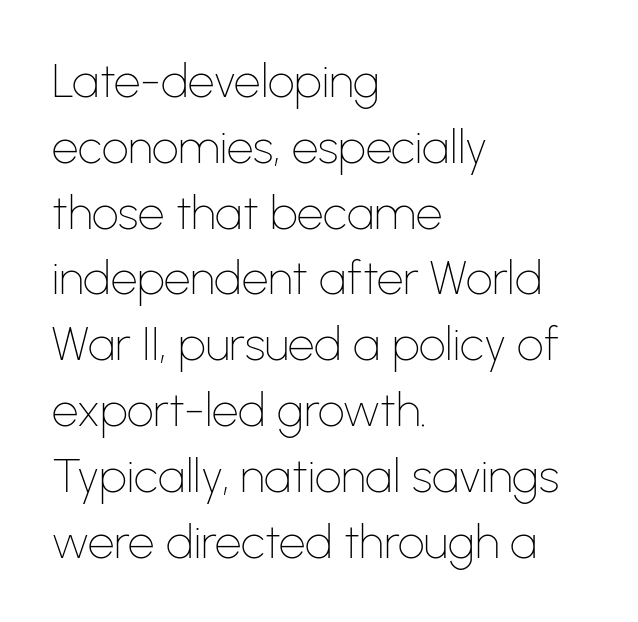
Q: Is the text bold? A: No.
Q: Is the text italic (slanted)? A: No, it is upright.
Q: Is the typeface a serif or a sans-serif typeface? A: Sans-serif.
Q: Is the text underlined? A: No.
Q: How is the paragraph aligned? A: Left-aligned.
Q: Is the spacing between letters normal or unusually wide? A: Normal.
Q: Is the spacing between lines tight, normal or loose? A: Normal.
Q: Width (condensed, normal, or wide)? A: Normal.
Q: Stroke contrast? A: Low.
Q: x-height? A: Medium.
Q: Monospaced? A: No.
